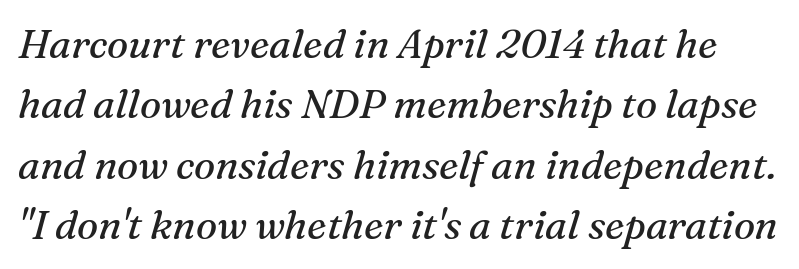
Does extra space separate the letters? No, they use regular spacing. Each letter keeps its own natural width here, so spacing adapts to shape. The lettering tilts uniformly, giving the passage an italic look. The designer went with a serif here, giving each stem small feet. The font sits on the lighter half of the weight spectrum, regular included. Normally led — the rows are evenly, conventionally spaced.
